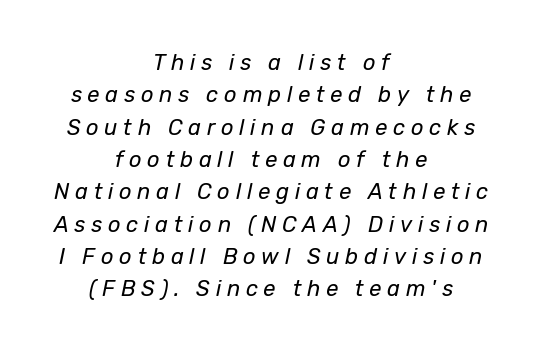
The image shows 22 px text type, italic (leaning right); set centered, normal line spacing (1.47x), unusually wide letter spacing (+0.26 em), not underlined.
